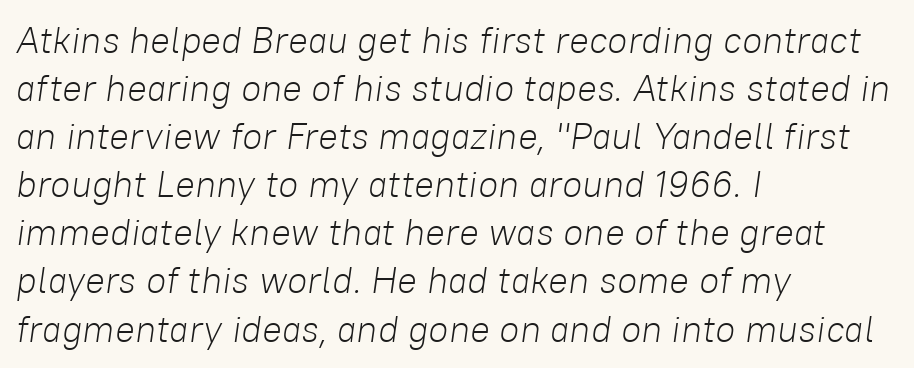
{"italic": "yes", "lean": "right", "slant_degrees": 8, "bold": "no", "weight": "light", "width": "normal", "stroke_contrast": "low", "x_height": "medium", "monospaced": "no", "underline": "no", "align": "left", "line_spacing": "normal", "line_spacing_ratio": 1.3, "letter_spacing": "normal", "letter_spacing_em": 0.0, "glyph_px": 37}
